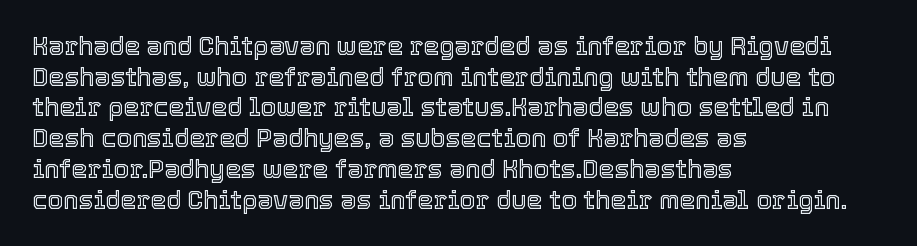
The image shows 25 px text type, upright; set left-aligned, line spacing 1.23x, normal letter spacing, not underlined.
